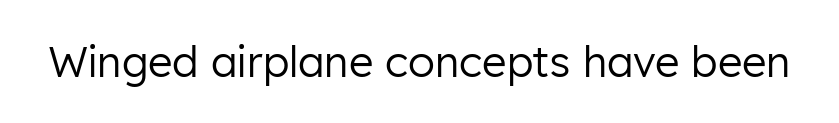
{"serif": "no", "italic": "no", "bold": "no", "weight": "regular", "width": "normal", "stroke_contrast": "low", "x_height": "medium", "monospaced": "no", "underline": "no", "letter_spacing": "normal", "letter_spacing_em": 0.0, "glyph_px": 42}
